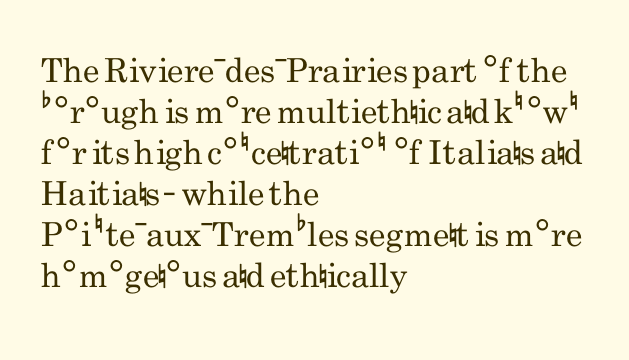
Q: Is the text bold? A: No.
Q: Is the text italic (slanted)? A: No, it is upright.
Q: Is the typeface a serif or a sans-serif typeface? A: Sans-serif.
Q: Is the text underlined? A: No.
Q: How is the paragraph aligned? A: Left-aligned.
Q: Is the spacing between letters normal or unusually wide? A: Normal.
Q: Width (condensed, normal, or wide)? A: Condensed.
Q: Stroke contrast? A: Low.
Q: x-height? A: Small.
Q: Monospaced? A: No.
